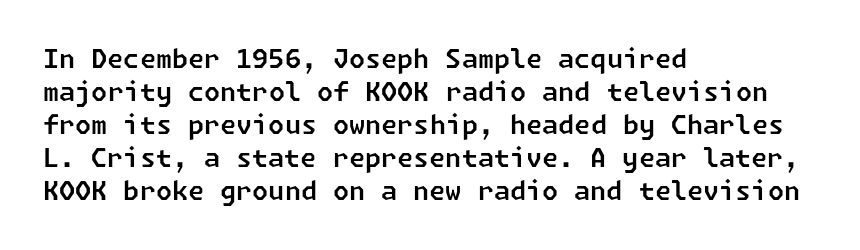
Q: Is the text underlined? A: No.
Q: How is the paragraph aligned? A: Left-aligned.
Q: Is the spacing between letters normal or unusually wide? A: Normal.
Q: Is the spacing between lines tight, normal or loose? A: Normal.
